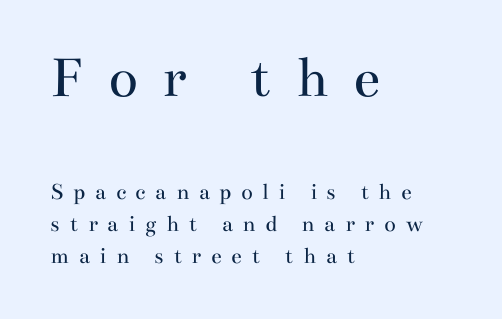
Do the characters align in a grid? No, the font is proportional. Someone cranked the tracking dial way up on this one. The lines in this sample share a left origin and differ only in where they stop. Larger block? The one above; the one below is distinctly smaller. This rendering features lettering with no underline. Students, observe: this is what conventionally led text looks like.
